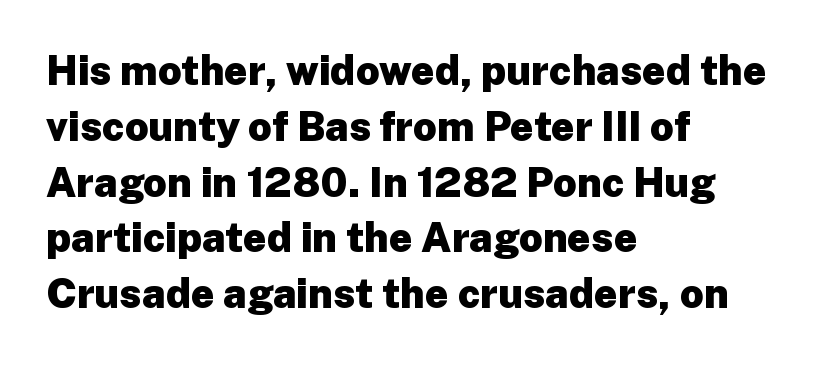
The image shows 41 px heavy sans-serif type, upright; set left-aligned, normal line spacing (1.36x), normal letter spacing, not underlined; low stroke contrast and a medium x-height.
